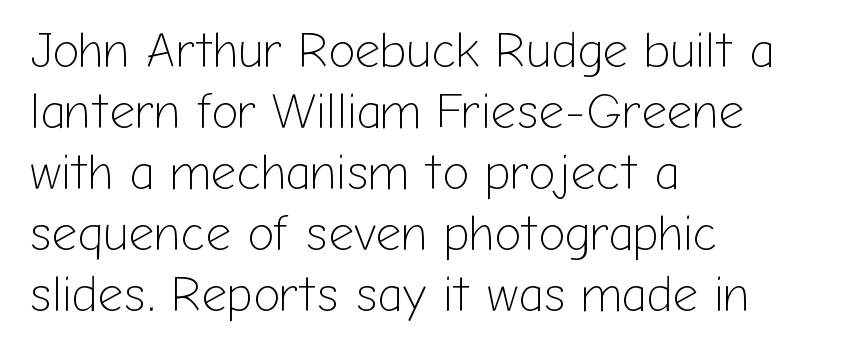
Q: Is the text bold? A: No.
Q: Is the text italic (slanted)? A: No, it is upright.
Q: Is the typeface a serif or a sans-serif typeface? A: Sans-serif.
Q: Is the text underlined? A: No.
Q: How is the paragraph aligned? A: Left-aligned.
Q: Is the spacing between letters normal or unusually wide? A: Normal.
Q: Width (condensed, normal, or wide)? A: Normal.
Q: Stroke contrast? A: Low.
Q: x-height? A: Medium.
Q: Monospaced? A: No.
